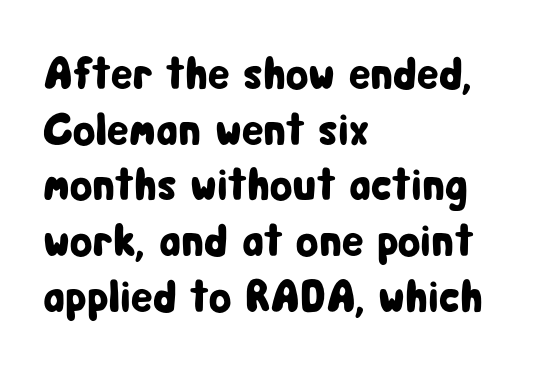
Q: Is the text italic (slanted)? A: No, it is upright.
Q: Is the typeface a serif or a sans-serif typeface? A: Sans-serif.
Q: Is the text underlined? A: No.
Q: How is the paragraph aligned? A: Left-aligned.
Q: Is the spacing between letters normal or unusually wide? A: Normal.
Q: Width (condensed, normal, or wide)? A: Condensed.
Q: Stroke contrast? A: Low.
Q: x-height? A: Medium.
Q: Monospaced? A: No.
